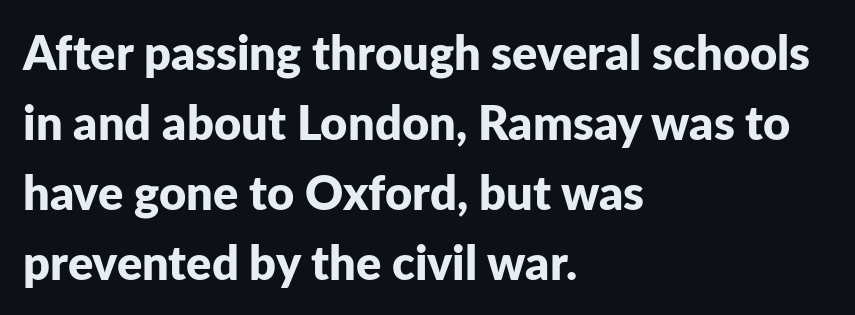
Q: Is the text bold? A: Yes.
Q: Is the text italic (slanted)? A: No, it is upright.
Q: Is the typeface a serif or a sans-serif typeface? A: Sans-serif.
Q: Is the text underlined? A: No.
Q: How is the paragraph aligned? A: Left-aligned.
Q: Is the spacing between letters normal or unusually wide? A: Normal.
Q: Is the spacing between lines tight, normal or loose? A: Normal.
Q: Width (condensed, normal, or wide)? A: Normal.
Q: Stroke contrast? A: Low.
Q: x-height? A: Medium.
Q: Monospaced? A: No.
